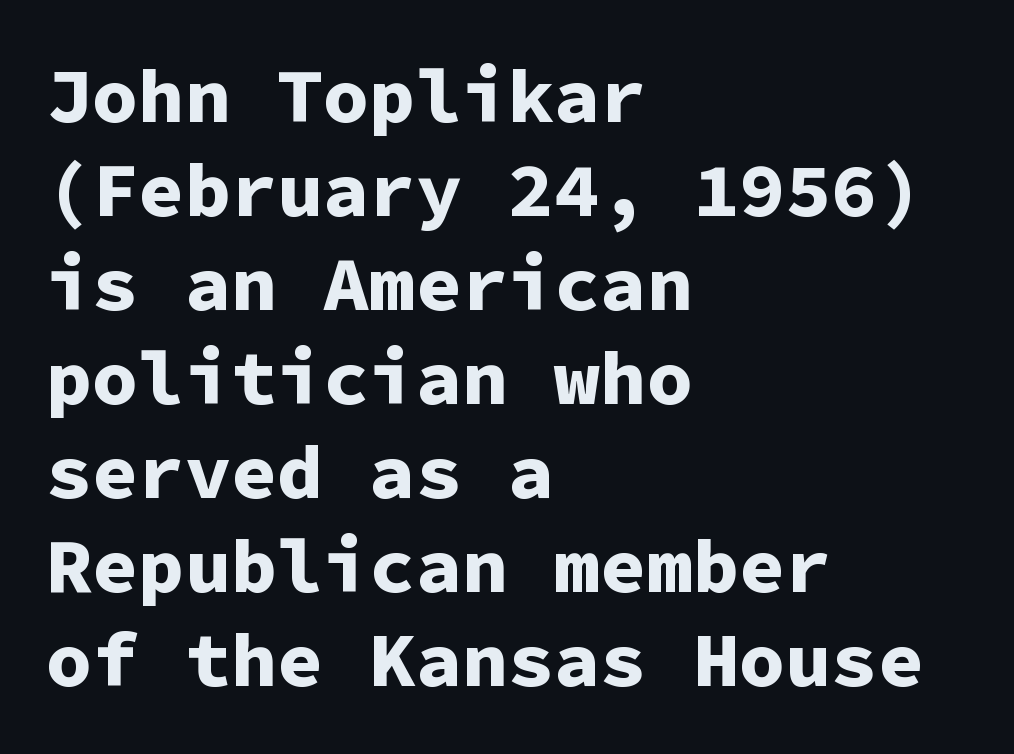
{"serif": "no", "italic": "no", "bold": "yes", "weight": "bold", "width": "normal", "stroke_contrast": "low", "x_height": "medium", "monospaced": "yes", "underline": "no", "align": "left", "line_spacing_ratio": 1.22, "letter_spacing": "normal", "letter_spacing_em": 0.0, "glyph_px": 77}
